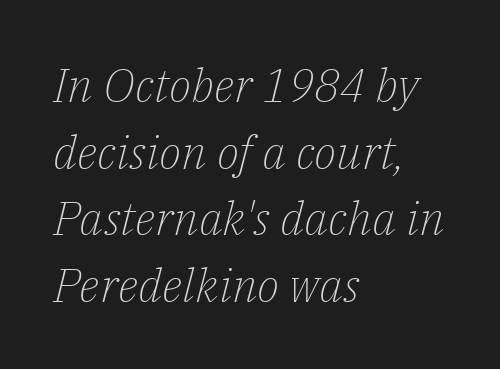
The image shows 47 px light serif type, italic (leaning right); set left-aligned, normal line spacing (1.42x), normal letter spacing, not underlined; low stroke contrast and a medium x-height.
